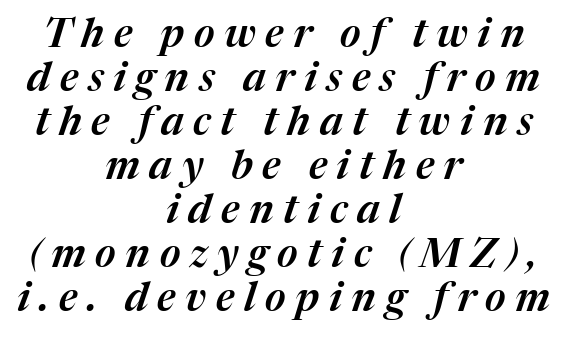
The image shows 40 px text type, italic (leaning right); set centered, tight line spacing (1.1x), unusually wide letter spacing (+0.24 em), not underlined; medium stroke contrast and a medium x-height.
